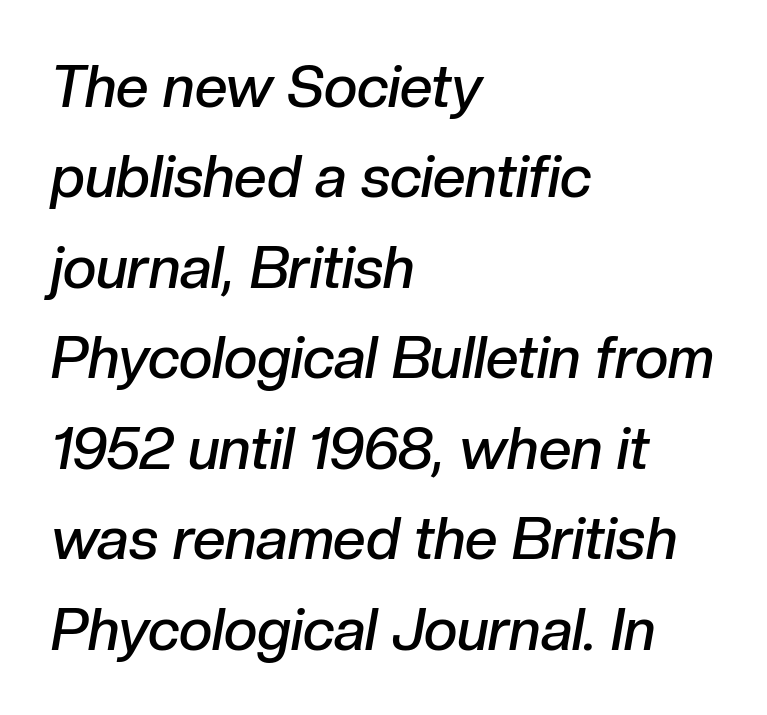
The image shows 58 px semibold type, italic (leaning right); set left-aligned, normal line spacing (1.56x), normal letter spacing, not underlined; low stroke contrast and a medium x-height.
